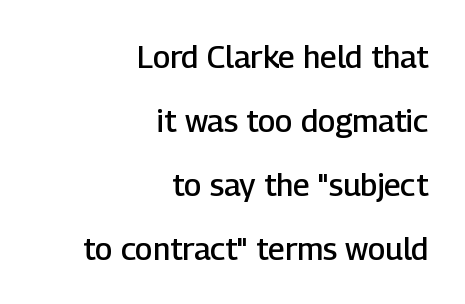
A bit beefed up — I'd call it semibold rather than bold. Posture: upright roman. Reading down the column, the eye jumps a long way to each next line. Lines of text with bare space underneath. How are the letters spaced? Ordinarily, with no added tracking.
